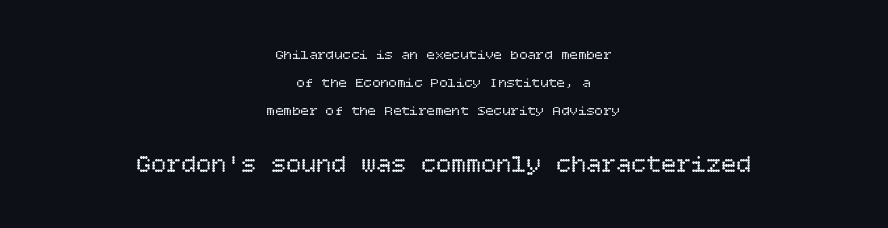
Whoever set this chose breathing room over compactness in the vertical rhythm. Glance below the letters and you will spot only blank space. Larger block? The one below; the one above is distinctly smaller. Summary of weight: not heavy and not bold. One-word summary of the alignment: center.
